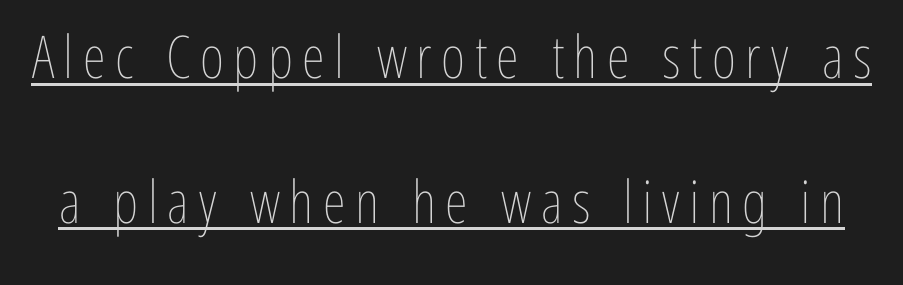
{"italic": "no", "bold": "no", "weight": "thin", "width": "condensed", "stroke_contrast": "low", "x_height": "medium", "monospaced": "no", "underline": "yes", "line_spacing": "loose", "line_spacing_ratio": 2.45, "glyph_px": 59}
